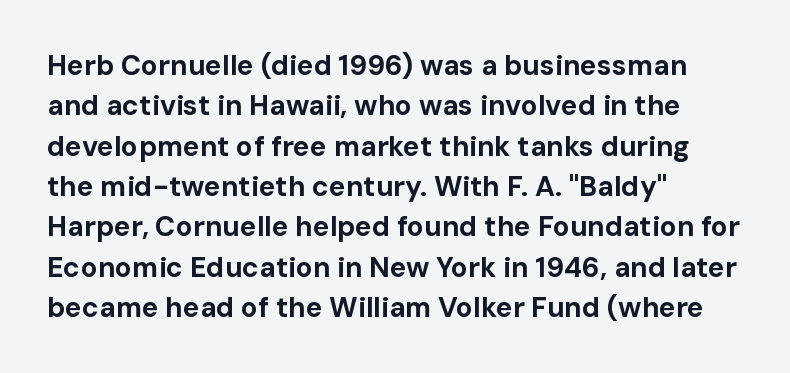
{"serif": "no", "italic": "no", "bold": "yes", "weight": "bold", "width": "normal", "stroke_contrast": "low", "x_height": "medium", "monospaced": "no", "underline": "no", "align": "left", "line_spacing": "normal", "line_spacing_ratio": 1.44, "letter_spacing": "normal", "letter_spacing_em": 0.0, "glyph_px": 28}
